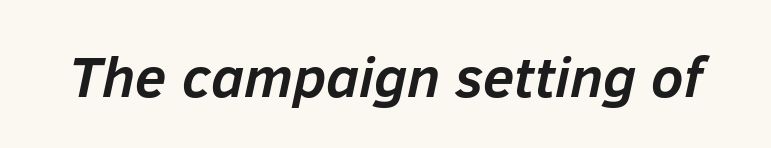
A typesetter would mark this as italic. Varying glyph widths throughout — classic text-font behaviour. These lines carry a lot of weight — the face is fully bold. Spacing between characters is what you'd get straight out of the box. A bare baseline throughout the passage.
